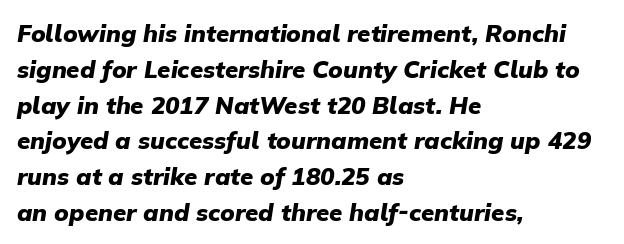
The image shows 24 px bold type, italic (leaning right); set left-aligned, normal line spacing (1.49x), normal letter spacing, not underlined.
